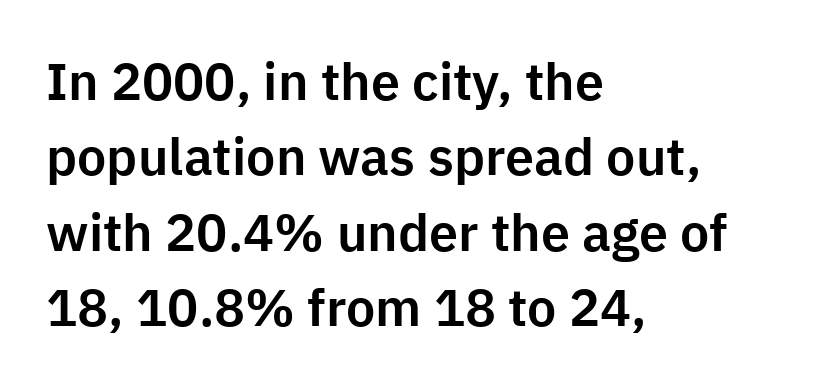
The passage shown stacks its lines at a standard gap. A typesetter would call this proportional, since set widths differ per character. A roman cut, with each character standing at attention. Only glyphs here, with clear space below each row.
